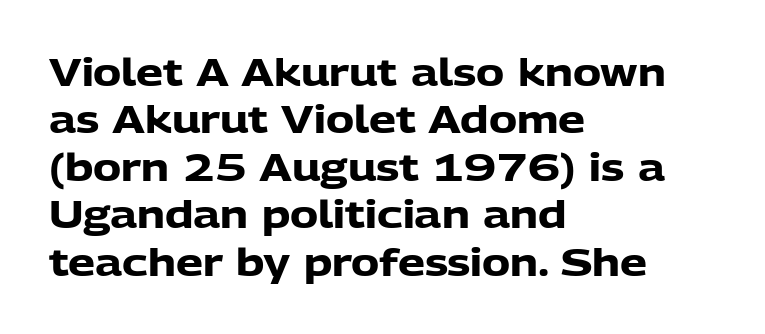
Q: Is the text bold? A: Yes.
Q: Is the text italic (slanted)? A: No, it is upright.
Q: Is the typeface a serif or a sans-serif typeface? A: Sans-serif.
Q: Is the text underlined? A: No.
Q: How is the paragraph aligned? A: Left-aligned.
Q: Is the spacing between letters normal or unusually wide? A: Normal.
Q: Is the spacing between lines tight, normal or loose? A: Normal.
Q: Width (condensed, normal, or wide)? A: Normal.
Q: Stroke contrast? A: Low.
Q: x-height? A: Medium.
Q: Monospaced? A: No.
